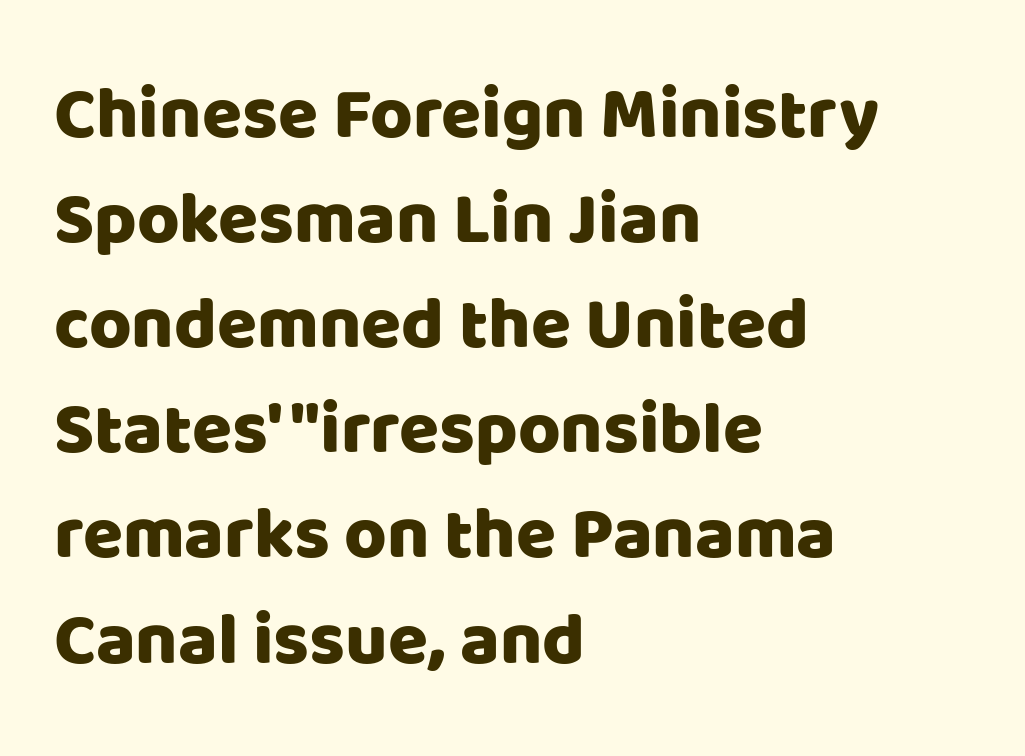
The image shows 73 px sans-serif type, upright; set left-aligned, normal line spacing (1.44x), normal letter spacing, not underlined; low stroke contrast and a large x-height.
